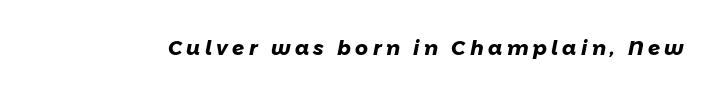
The area under the type is left untouched. Characters follow at a spacing far wider than the type designer built in. Its strokes are broad and dark, the hallmark of bold type.
